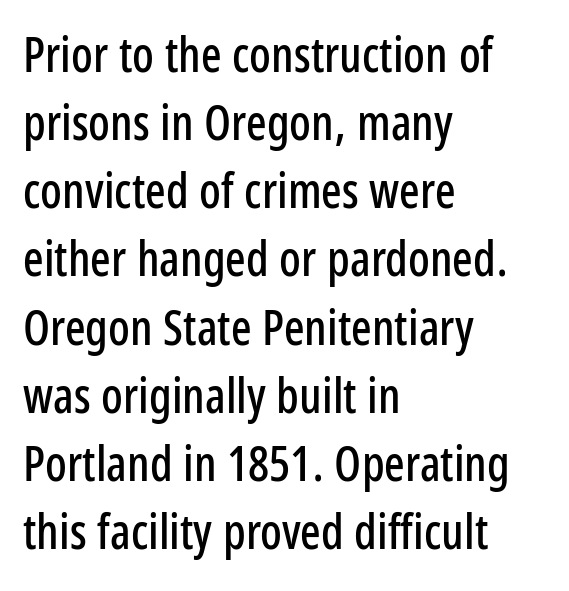
Line spacing here is normal. The type sits square on the baseline with zero lean. The letters advance in unequal steps, a hallmark of proportional type. Words float on clear page, feet unadorned.
